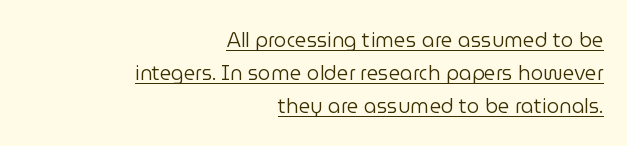
The image shows 20 px text type, upright; set right-aligned, normal line spacing (1.65x), normal letter spacing, underlined.
